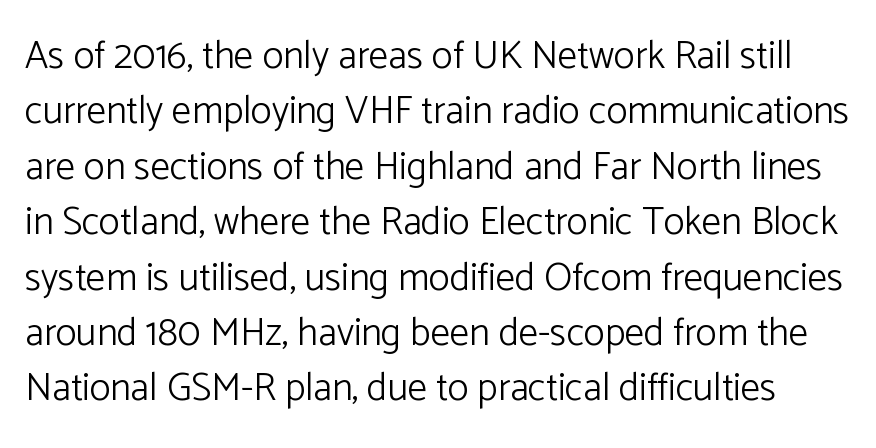
The image shows 39 px light sans-serif type, upright; set normal line spacing (1.42x), normal letter spacing, not underlined; low stroke contrast and a medium x-height.
